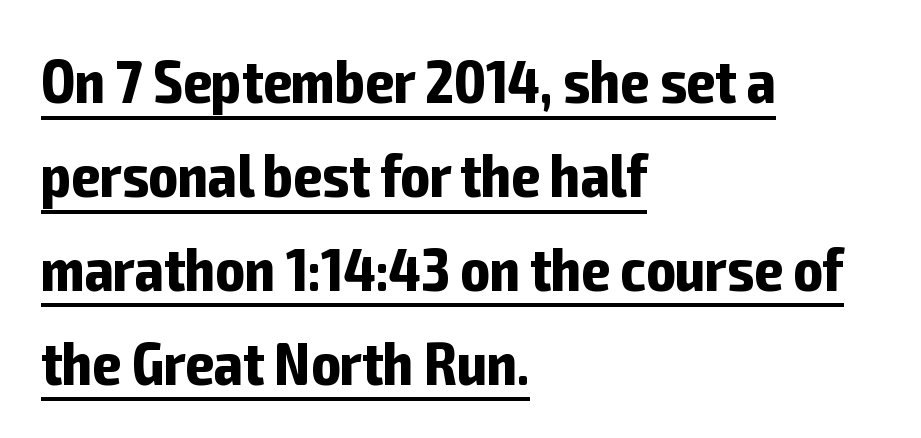
No italicization has been applied; the sample stays upright. As a designer I'd log this as weight 700, bold. Characters follow at the spacing the type designer built in. Teacher's note: observe the even left margin — that is flush-left alignment. This is sans-serif lettering, the kind often seen on screens and signage. Regular leading.
